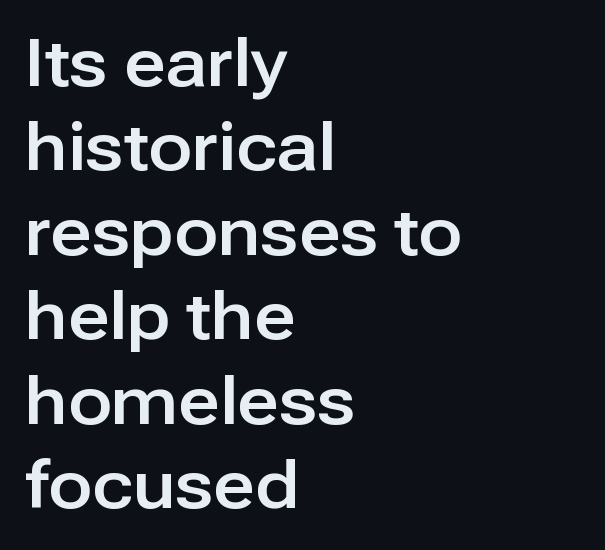
The image shows 65 px sans-serif type, upright; set left-aligned, normal line spacing (1.3x), normal letter spacing, not underlined; low stroke contrast and a medium x-height.
